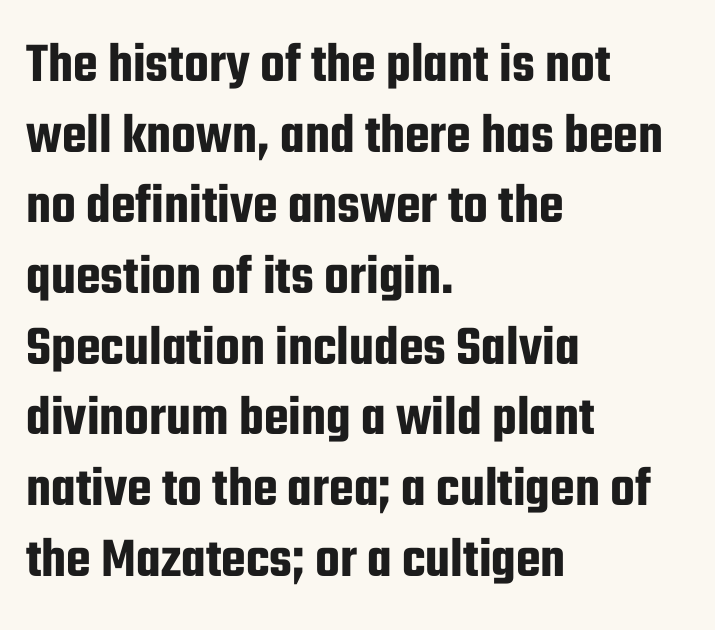
Underline: absent. This rendering leaves character spacing at its baseline value. Notice how the stems are strictly vertical — no italics here. Is this a sans? Yes — the strokes have no serifs. Each line starts at the same left margin while the right side varies. The passage shown is typed in a proportional face where columns would drift.
